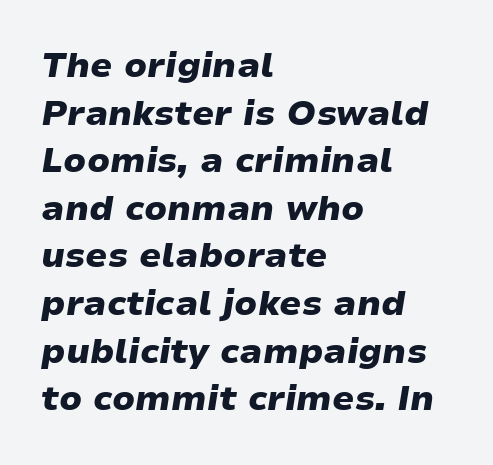
Q: Is the text bold? A: Yes.
Q: Is the text italic (slanted)? A: Yes, it leans right by about 9 degrees.
Q: Is the text underlined? A: No.
Q: How is the paragraph aligned? A: Left-aligned.
Q: Is the spacing between letters normal or unusually wide? A: Normal.
Q: Is the spacing between lines tight, normal or loose? A: Normal.
Q: Width (condensed, normal, or wide)? A: Wide.
Q: Stroke contrast? A: Low.
Q: x-height? A: Medium.
Q: Monospaced? A: No.
